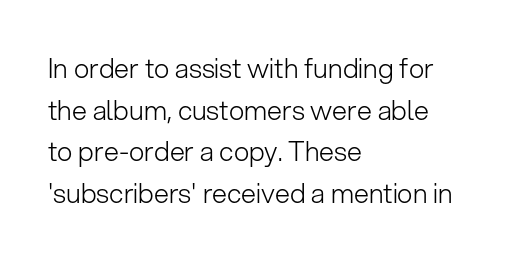
The image shows 27 px text type, upright; set left-aligned, normal line spacing (1.54x), normal letter spacing, not underlined.
